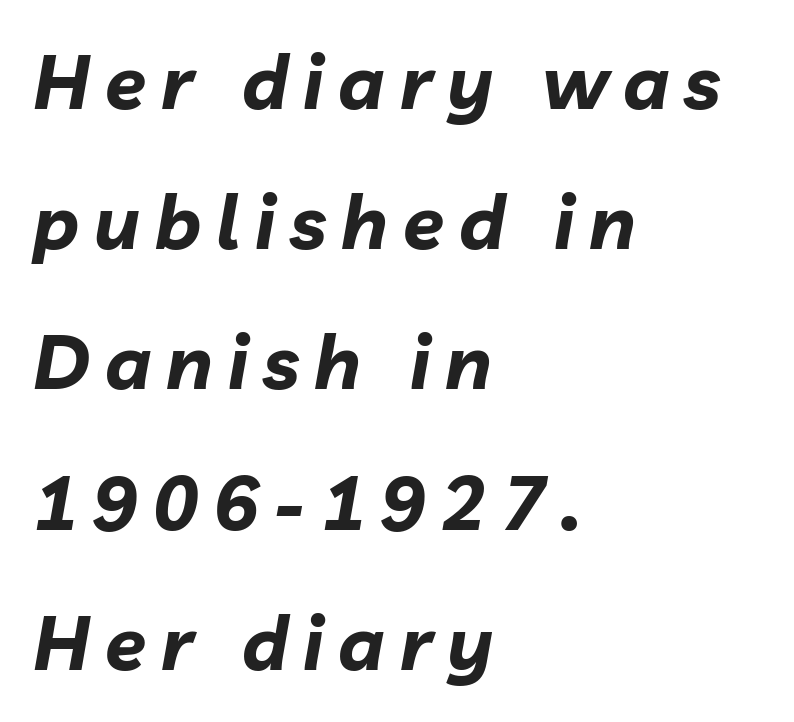
{"italic": "yes", "lean": "right", "slant_degrees": 10, "bold": "yes", "weight": "bold", "width": "normal", "stroke_contrast": "low", "x_height": "medium", "monospaced": "no", "underline": "no", "align": "left", "line_spacing_ratio": 1.87, "letter_spacing": "wide", "letter_spacing_em": 0.2, "glyph_px": 75}
